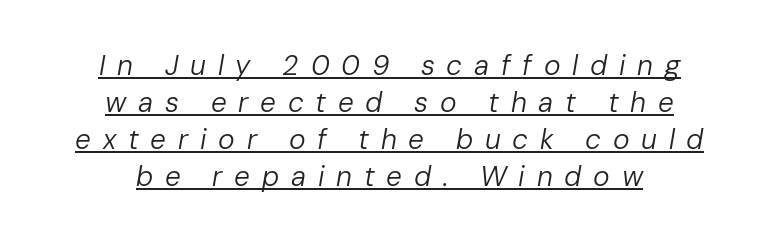
The image shows 28 px regular-weight type, italic (leaning right); set centered, normal line spacing (1.32x), unusually wide letter spacing (+0.42 em), underlined; low stroke contrast and a medium x-height.
